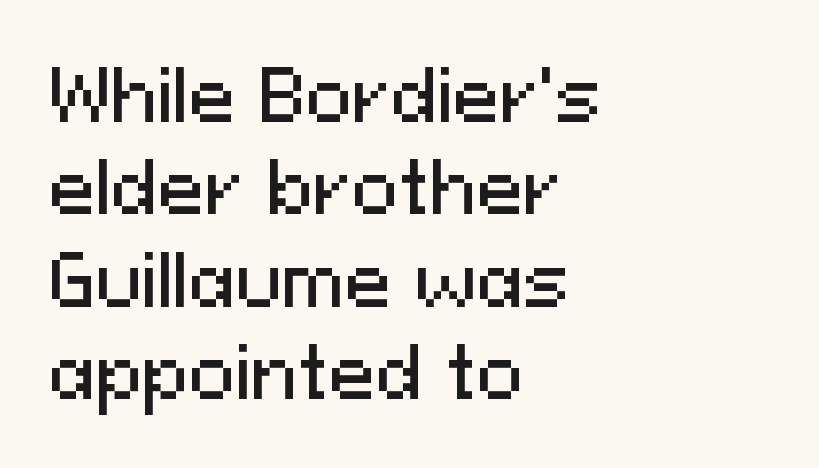
To sum up the face: it is a sans, with no serifs. The lines are quadded left. Tall strokes in this sample are plumb rather than angled. Normally led — the rows are evenly, conventionally spaced. Check under the words: just untouched page.
